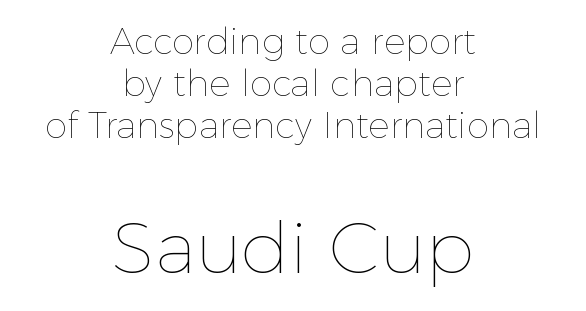
The image shows 72 px thin type, upright; set centered, line spacing 1.17x, normal letter spacing, not underlined; the second (bottom) block is 2.0x larger; a medium x-height.
